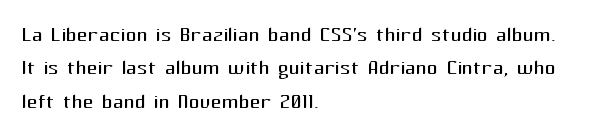
No letter is thick-stroked: the sample isn't bold. This rendering leaves character spacing at its baseline value. A bare baseline throughout the passage. Line beginnings align vertically; line endings do not. This sample uses an upright cut, with every glyph sitting square on the baseline.
